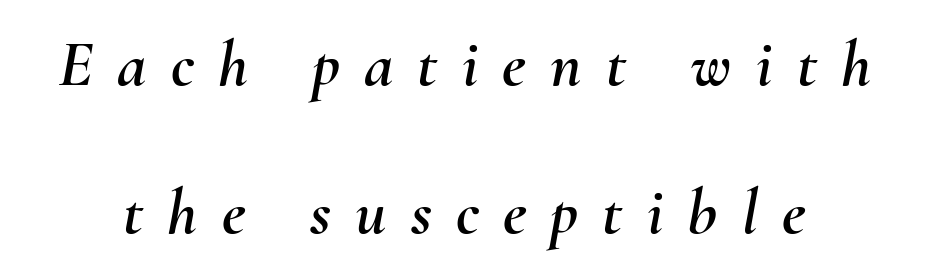
The image shows 66 px text type, italic (leaning right); set loose line spacing (2.25x), unusually wide letter spacing (+0.37 em), not underlined; medium stroke contrast and a small x-height.
